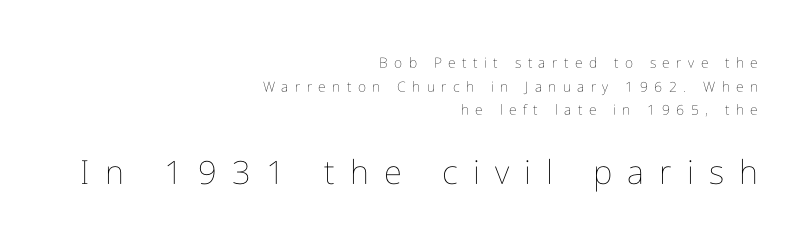
Q: Is the text bold? A: No.
Q: Is the text italic (slanted)? A: No, it is upright.
Q: Is the text underlined? A: No.
Q: How is the paragraph aligned? A: Right-aligned.
Q: Is the spacing between letters normal or unusually wide? A: Unusually wide.
Q: Is the spacing between lines tight, normal or loose? A: Normal.
Q: Which block of text is set in a larger size, the first (top) or the second (bottom)? A: The second (bottom) one.
Q: Width (condensed, normal, or wide)? A: Condensed.
Q: Stroke contrast? A: Low.
Q: x-height? A: Medium.
Q: Monospaced? A: No.
